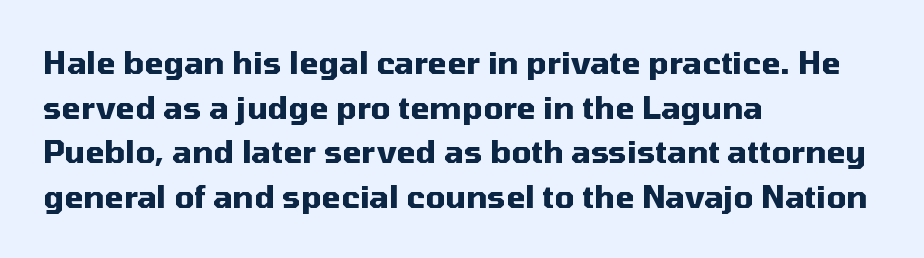
The image shows 31 px heavy sans-serif type, upright; set left-aligned, normal line spacing (1.44x), normal letter spacing, not underlined; medium stroke contrast and a medium x-height.
